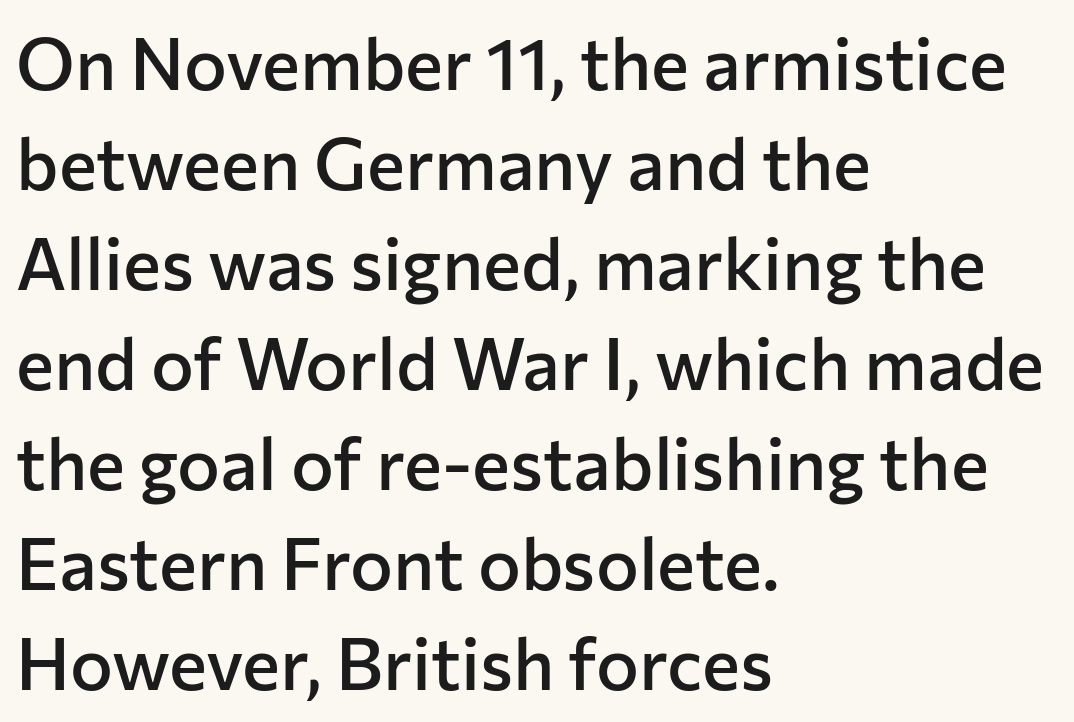
Notice the strokes are somewhat thickened but not fully heavy: this is a semibold. Observe the absence of serifs on each vertical stroke in this sample. Alignment: flush left. Character widths vary here, with narrow letters taking less room than wide ones. Short note: letters normally spaced.
